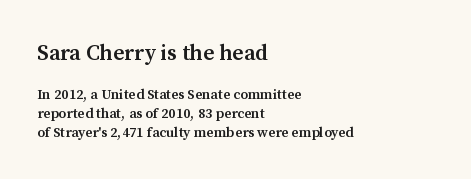
A roman cut, with each character standing at attention. The glyphs have the mass of a demibold cut, below bold. Tracking value appears to be zero — textbook default spacing. A typesetter would call this leading conventional body-copy spacing. Bigger letters appear in the top chunk; the bottom chunk is reduced. The string is rendered with underlining switched off.
